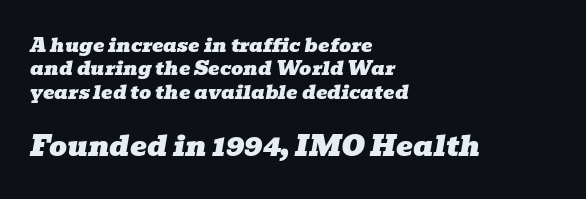
Q: Is the text italic (slanted)? A: Yes, it leans right by about 10 degrees.
Q: Is the typeface a serif or a sans-serif typeface? A: Serif.
Q: Is the text underlined? A: No.
Q: How is the paragraph aligned? A: Left-aligned.
Q: Is the spacing between letters normal or unusually wide? A: Normal.
Q: Which block of text is set in a larger size, the first (top) or the second (bottom)? A: The second (bottom) one.
Q: Width (condensed, normal, or wide)? A: Wide.
Q: Stroke contrast? A: Low.
Q: x-height? A: Medium.
Q: Monospaced? A: No.
